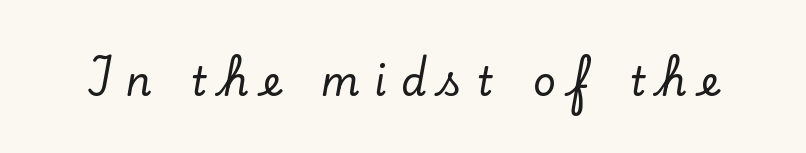
{"serif": "yes", "width": "normal", "stroke_contrast": "low", "x_height": "small", "monospaced": "no", "underline": "no", "letter_spacing": "wide", "letter_spacing_em": 0.36, "glyph_px": 40}
